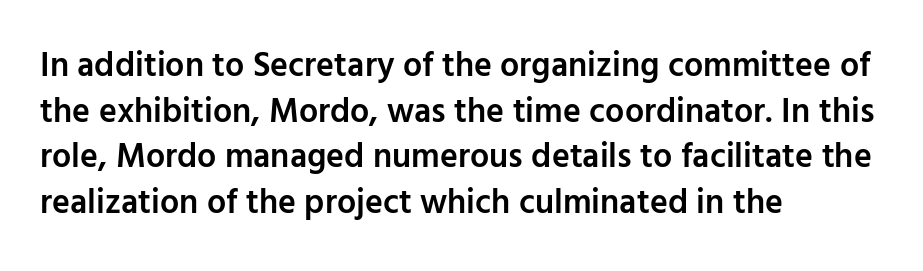
Q: Is the text bold? A: Semi-bold.
Q: Is the text italic (slanted)? A: No, it is upright.
Q: Is the typeface a serif or a sans-serif typeface? A: Sans-serif.
Q: Is the text underlined? A: No.
Q: How is the paragraph aligned? A: Left-aligned.
Q: Is the spacing between letters normal or unusually wide? A: Normal.
Q: Is the spacing between lines tight, normal or loose? A: Normal.
Q: Width (condensed, normal, or wide)? A: Normal.
Q: Stroke contrast? A: Low.
Q: x-height? A: Medium.
Q: Monospaced? A: No.
